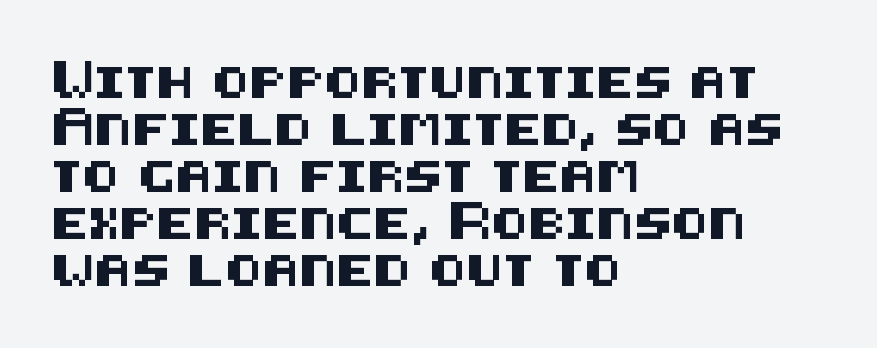
Notice how the stems are strictly vertical — no italics here. Compared with typical paragraphs, the rows here are spaced about the same. Bare-footed words on every line. What kind of face is this? One without serifs — a sans.
